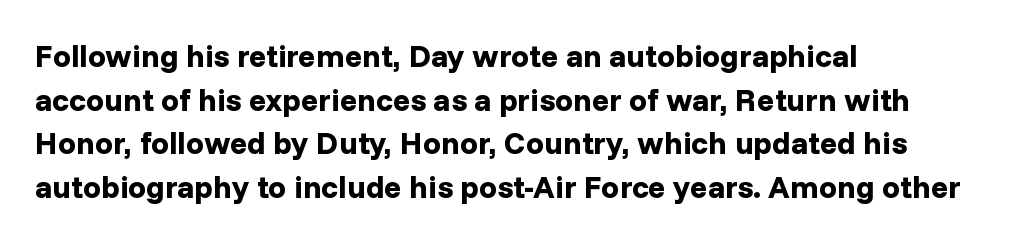
{"serif": "no", "italic": "no", "bold": "yes", "weight": "bold", "width": "normal", "stroke_contrast": "low", "x_height": "medium", "monospaced": "no", "underline": "no", "align": "left", "line_spacing": "normal", "line_spacing_ratio": 1.36, "letter_spacing": "normal", "letter_spacing_em": 0.0, "glyph_px": 32}
